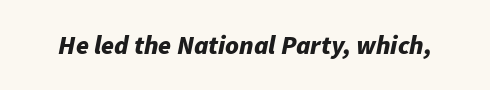
This is oblique type, the kind used for emphasis or titles. The face used here is rendered with its standard letterfit. Caption: bold face, heavy strokes. Only glyphs here, with clear space below each row.
